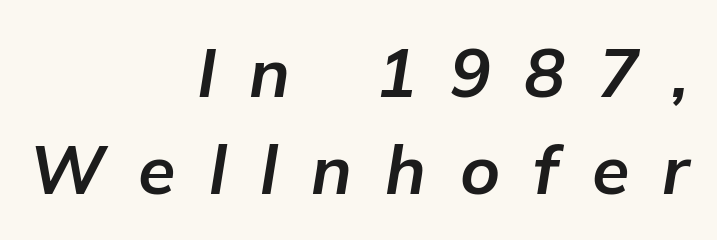
Each new line begins a customary step beneath the previous one. A student would call this right alignment; a typographer would say flush right, rag left. Here the glyphs are tracked loosely, breaking word shapes into spaced letters. An italicized treatment has been applied to the whole sample. Chunky letters — that's bold for sure.
